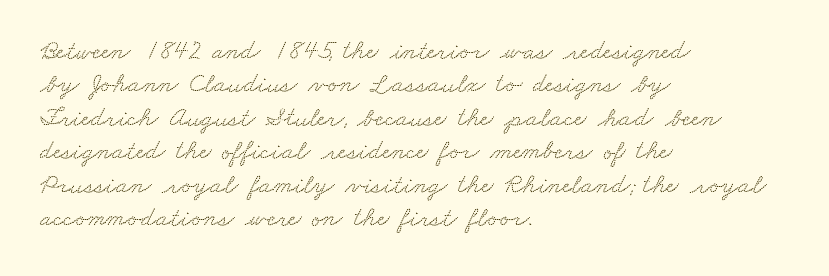
Q: Is the text underlined? A: No.
Q: How is the paragraph aligned? A: Left-aligned.
Q: Is the spacing between letters normal or unusually wide? A: Normal.
